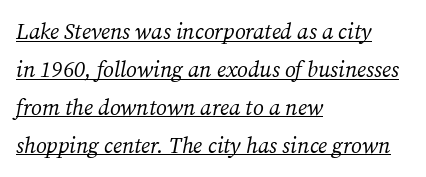
The image shows 22 px text type, italic (leaning right); set left-aligned, line spacing 1.72x, normal letter spacing, underlined.
